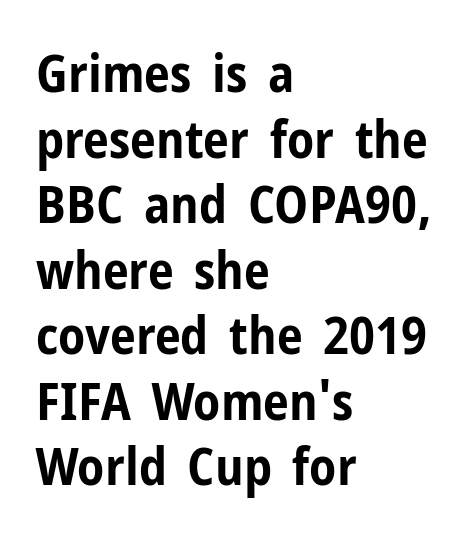
Q: Is the text bold? A: Yes.
Q: Is the text italic (slanted)? A: No, it is upright.
Q: Is the typeface a serif or a sans-serif typeface? A: Sans-serif.
Q: Is the text underlined? A: No.
Q: How is the paragraph aligned? A: Left-aligned.
Q: Is the spacing between letters normal or unusually wide? A: Normal.
Q: Is the spacing between lines tight, normal or loose? A: Normal.
Q: Width (condensed, normal, or wide)? A: Condensed.
Q: Stroke contrast? A: Low.
Q: x-height? A: Medium.
Q: Monospaced? A: No.
